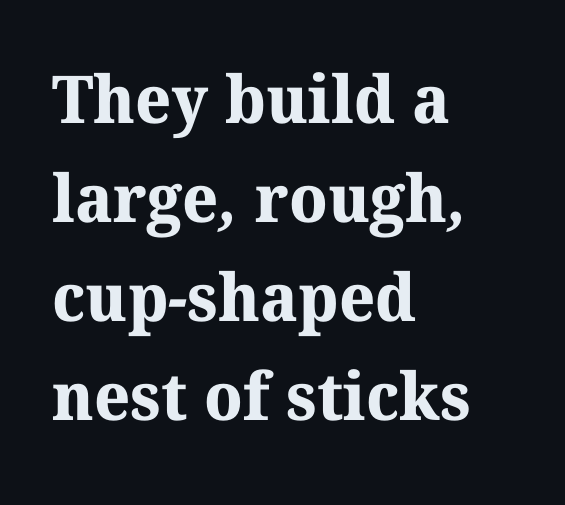
Q: Is the text bold? A: Yes.
Q: Is the typeface a serif or a sans-serif typeface? A: Serif.
Q: Is the text underlined? A: No.
Q: How is the paragraph aligned? A: Left-aligned.
Q: Is the spacing between letters normal or unusually wide? A: Normal.
Q: Is the spacing between lines tight, normal or loose? A: Normal.
Q: Width (condensed, normal, or wide)? A: Normal.
Q: Stroke contrast? A: Medium.
Q: x-height? A: Medium.
Q: Monospaced? A: No.
